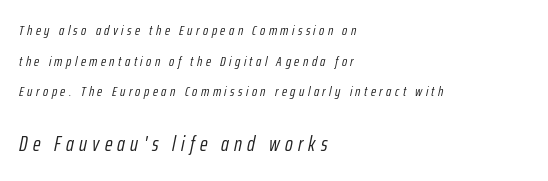
Q: Is the text bold? A: No.
Q: Is the text italic (slanted)? A: Yes, it leans right by about 12 degrees.
Q: Is the text underlined? A: No.
Q: How is the paragraph aligned? A: Left-aligned.
Q: Is the spacing between letters normal or unusually wide? A: Unusually wide.
Q: Is the spacing between lines tight, normal or loose? A: Loose.
Q: Which block of text is set in a larger size, the first (top) or the second (bottom)? A: The second (bottom) one.
